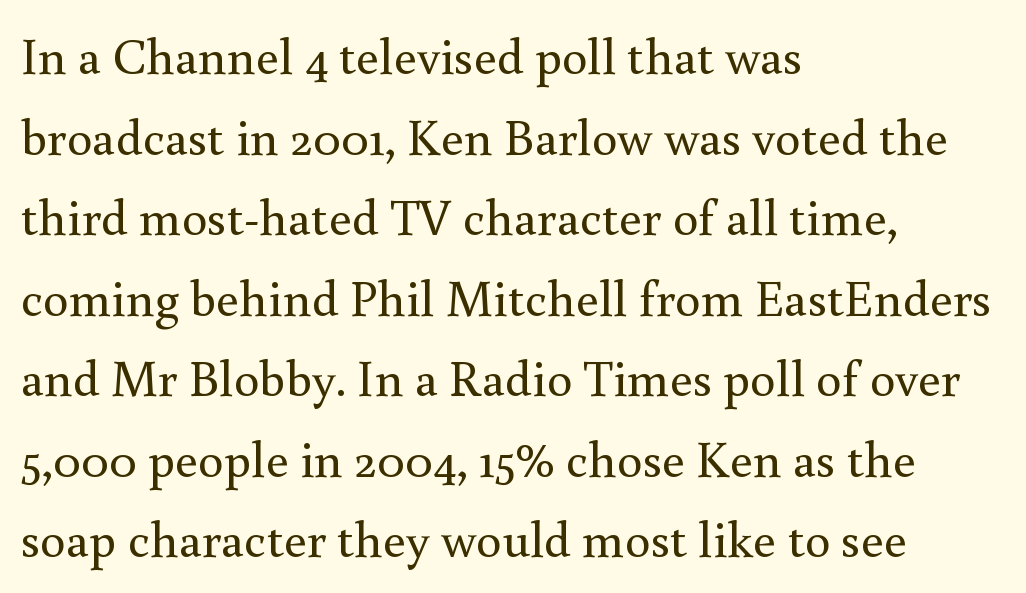
Type style note: has serifs. The gaps between neighbouring characters are ordinary and unremarkable. A roman cut, with each character standing at attention. The string is rendered with underlining switched off.
